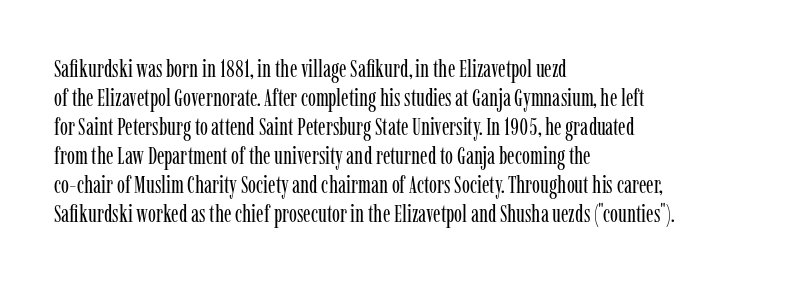
Q: Is the text bold? A: No.
Q: Is the text italic (slanted)? A: No, it is upright.
Q: Is the text underlined? A: No.
Q: How is the paragraph aligned? A: Left-aligned.
Q: Is the spacing between letters normal or unusually wide? A: Normal.
